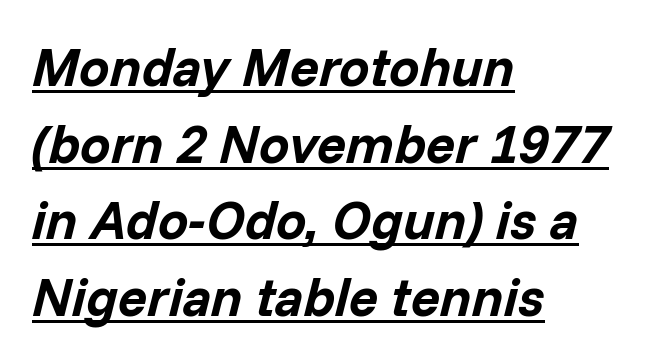
Q: Is the text bold? A: Yes.
Q: Is the text italic (slanted)? A: Yes, it leans right by about 14 degrees.
Q: Is the text underlined? A: Yes.
Q: How is the paragraph aligned? A: Left-aligned.
Q: Is the spacing between letters normal or unusually wide? A: Normal.
Q: Is the spacing between lines tight, normal or loose? A: Normal.
Q: Width (condensed, normal, or wide)? A: Normal.
Q: Stroke contrast? A: Low.
Q: x-height? A: Medium.
Q: Monospaced? A: No.
